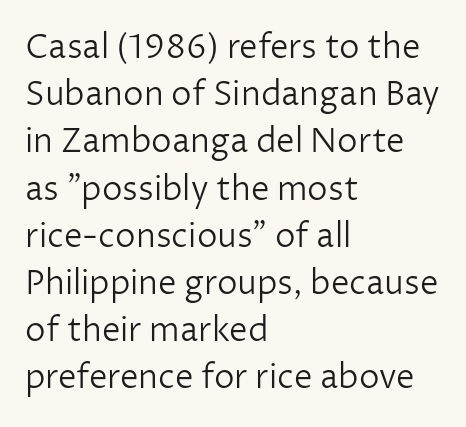
The image shows 33 px light sans-serif type, upright; set left-aligned, normal line spacing (1.43x), normal letter spacing, not underlined; low stroke contrast and a medium x-height.
